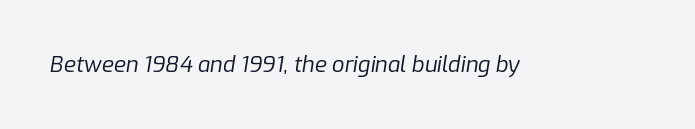
The image shows 22 px text type, italic (leaning right); set normal letter spacing, not underlined.
